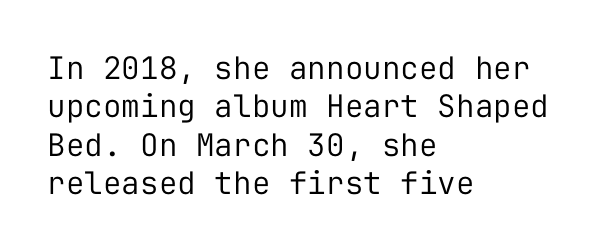
Q: Is the text bold? A: No.
Q: Is the text italic (slanted)? A: No, it is upright.
Q: Is the typeface a serif or a sans-serif typeface? A: Sans-serif.
Q: Is the text underlined? A: No.
Q: How is the paragraph aligned? A: Left-aligned.
Q: Is the spacing between letters normal or unusually wide? A: Normal.
Q: Width (condensed, normal, or wide)? A: Normal.
Q: Stroke contrast? A: Low.
Q: x-height? A: Medium.
Q: Monospaced? A: Yes.
